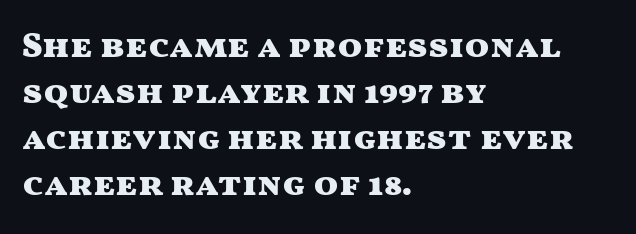
Q: Is the text bold? A: Yes.
Q: Is the text italic (slanted)? A: No, it is upright.
Q: Is the typeface a serif or a sans-serif typeface? A: Sans-serif.
Q: Is the text underlined? A: No.
Q: How is the paragraph aligned? A: Left-aligned.
Q: Is the spacing between letters normal or unusually wide? A: Normal.
Q: Is the spacing between lines tight, normal or loose? A: Normal.
Q: Width (condensed, normal, or wide)? A: Wide.
Q: Stroke contrast? A: Medium.
Q: x-height? A: Medium.
Q: Monospaced? A: No.
